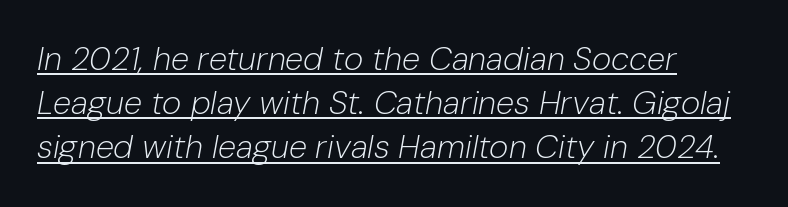
Q: Is the text bold? A: No.
Q: Is the text italic (slanted)? A: Yes, it leans right by about 10 degrees.
Q: Is the text underlined? A: Yes.
Q: How is the paragraph aligned? A: Left-aligned.
Q: Is the spacing between letters normal or unusually wide? A: Normal.
Q: Is the spacing between lines tight, normal or loose? A: Normal.
Q: Width (condensed, normal, or wide)? A: Normal.
Q: Stroke contrast? A: Low.
Q: x-height? A: Medium.
Q: Monospaced? A: No.
